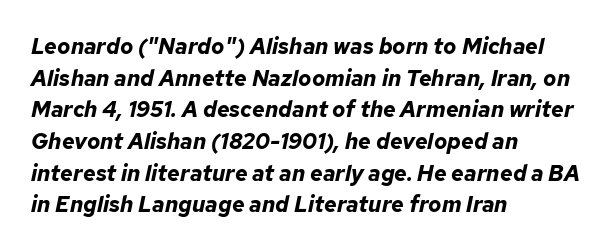
Q: Is the text bold? A: Yes.
Q: Is the text italic (slanted)? A: Yes, it leans right by about 12 degrees.
Q: Is the text underlined? A: No.
Q: How is the paragraph aligned? A: Left-aligned.
Q: Is the spacing between letters normal or unusually wide? A: Normal.
Q: Is the spacing between lines tight, normal or loose? A: Normal.
